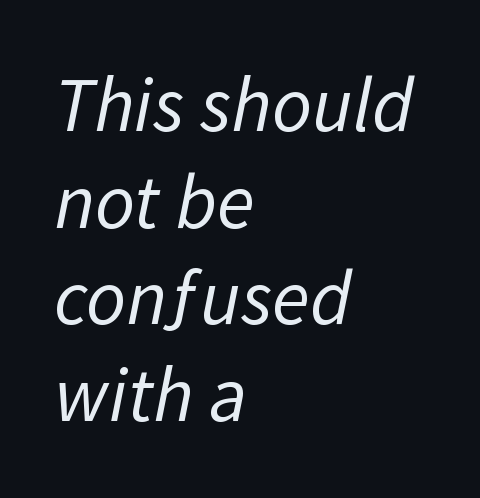
The face used here is a sans, in the tradition of grotesques and geometrics. Letter spacing: default. Underlining? Definitely not there. The rendering anchors every line to the left-hand side. No heavy texture on the line: the type isn't bold.
